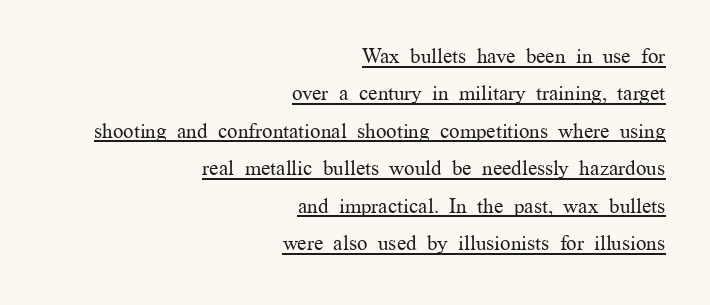
{"italic": "no", "bold": "no", "underline": "yes", "align": "right", "line_spacing_ratio": 1.78, "letter_spacing": "normal", "letter_spacing_em": 0.0, "glyph_px": 21}
